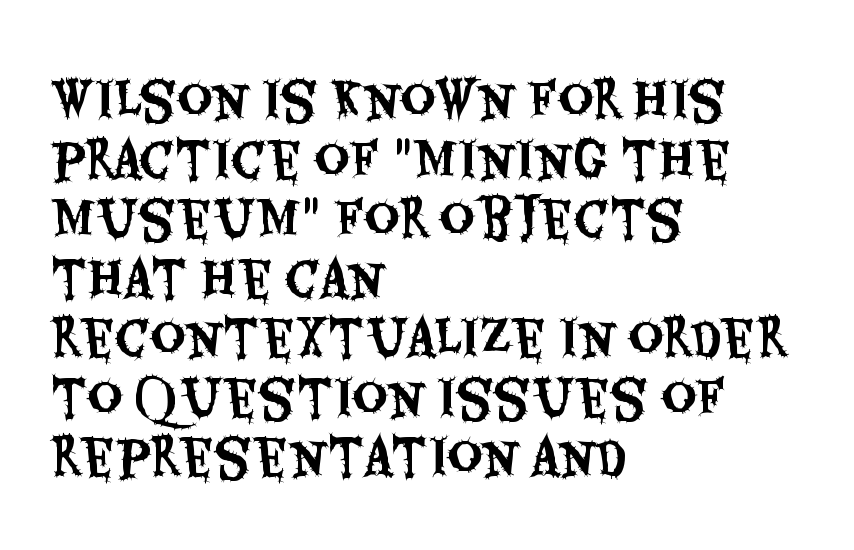
The image shows 48 px condensed sans-serif type, upright; set left-aligned, line spacing 1.24x, normal letter spacing, not underlined; medium stroke contrast and a large x-height.
